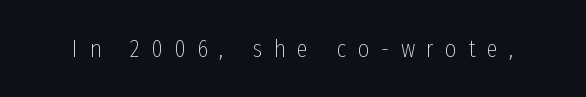
The image shows 25 px text type, upright; set unusually wide letter spacing (+0.46 em), not underlined.
